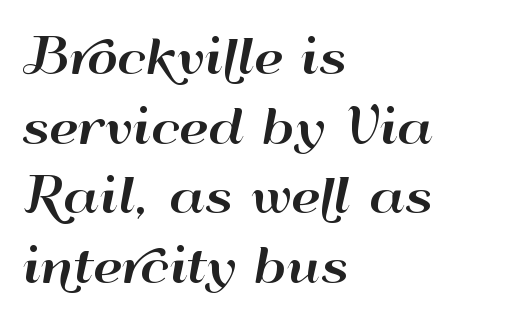
Q: Is the text italic (slanted)? A: Yes.
Q: Is the typeface a serif or a sans-serif typeface? A: Sans-serif.
Q: Is the text underlined? A: No.
Q: How is the paragraph aligned? A: Left-aligned.
Q: Is the spacing between letters normal or unusually wide? A: Normal.
Q: Is the spacing between lines tight, normal or loose? A: Normal.
Q: Width (condensed, normal, or wide)? A: Wide.
Q: Stroke contrast? A: High.
Q: x-height? A: Small.
Q: Monospaced? A: No.
